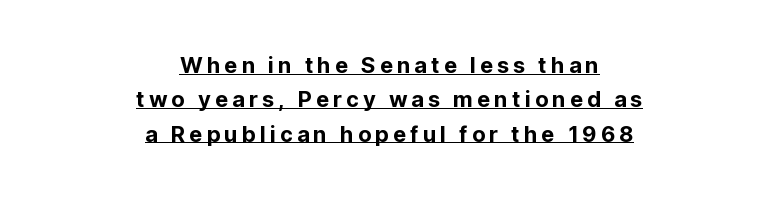
Glance below the letters and you will spot a drawn line. Evenly set lines give the paragraph a standard silhouette. Nope, not italic — everything's standing straight. A centered setting, common on invitations and titles, is used for this passage.
